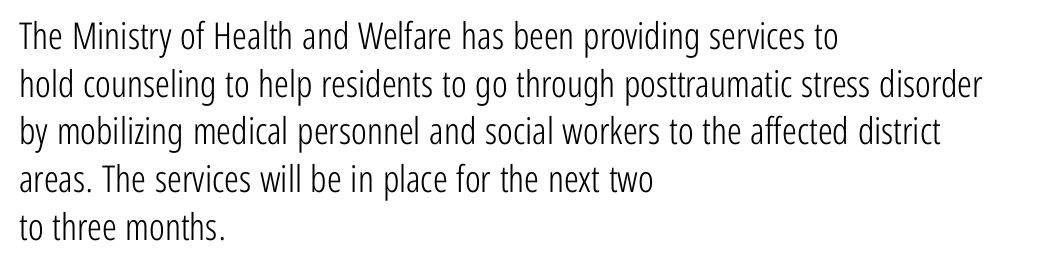
Notice how descenders clear the ascenders below comfortably — that's standard leading. Glyph-to-glyph distance matches everyday printed text. The typography opts for an upright posture over an oblique one. The gap between lines stays unmarked.
